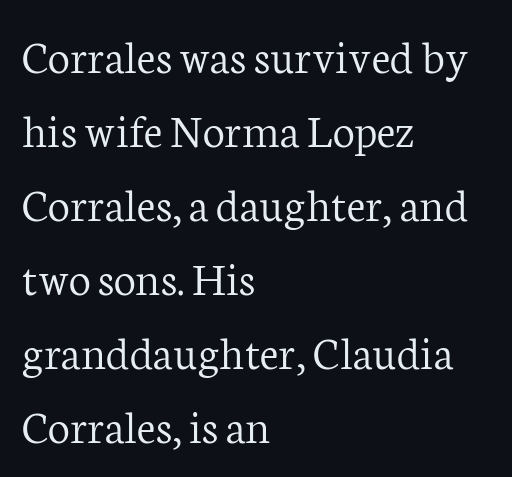
Q: Is the text bold? A: No.
Q: Is the text italic (slanted)? A: No, it is upright.
Q: Is the typeface a serif or a sans-serif typeface? A: Serif.
Q: Is the text underlined? A: No.
Q: How is the paragraph aligned? A: Left-aligned.
Q: Is the spacing between letters normal or unusually wide? A: Normal.
Q: Is the spacing between lines tight, normal or loose? A: Normal.
Q: Width (condensed, normal, or wide)? A: Normal.
Q: Stroke contrast? A: Low.
Q: x-height? A: Medium.
Q: Monospaced? A: No.
